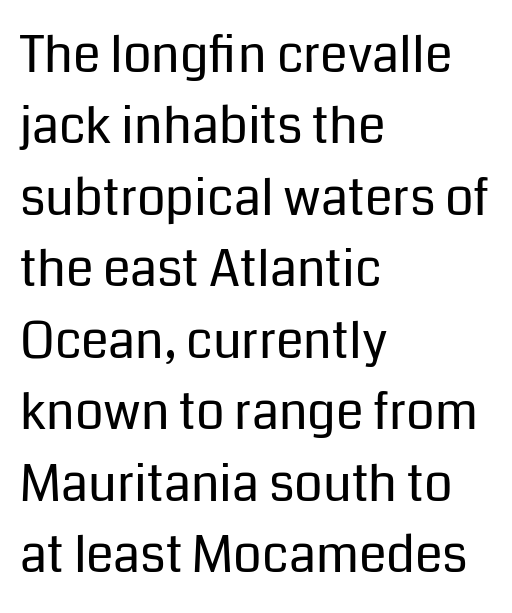
Q: Is the text bold? A: No.
Q: Is the text italic (slanted)? A: No, it is upright.
Q: Is the typeface a serif or a sans-serif typeface? A: Sans-serif.
Q: Is the text underlined? A: No.
Q: How is the paragraph aligned? A: Left-aligned.
Q: Is the spacing between letters normal or unusually wide? A: Normal.
Q: Is the spacing between lines tight, normal or loose? A: Normal.
Q: Width (condensed, normal, or wide)? A: Normal.
Q: Stroke contrast? A: Low.
Q: x-height? A: Medium.
Q: Monospaced? A: No.
